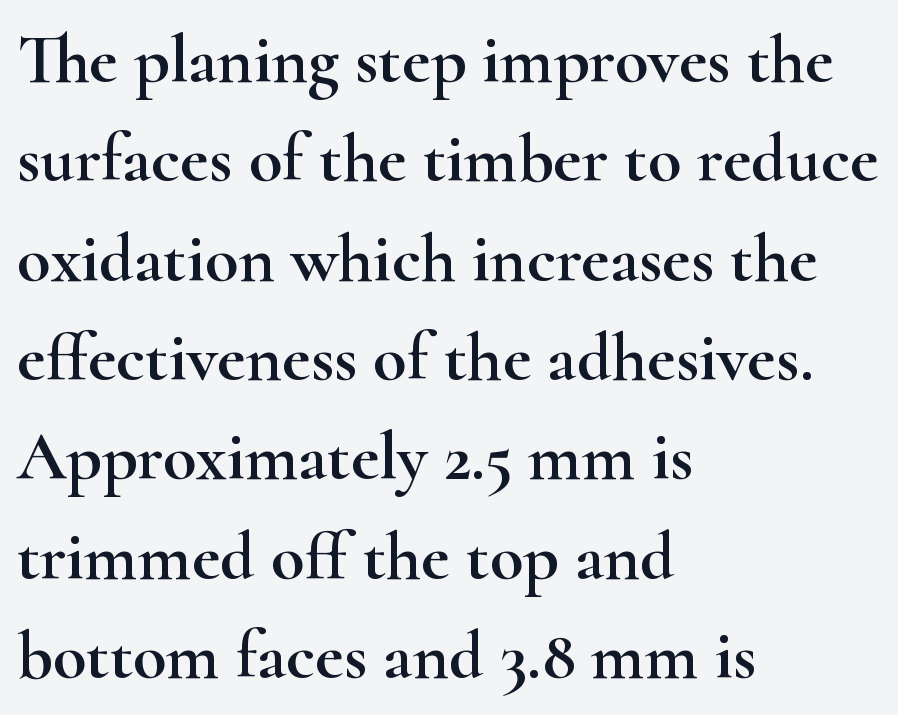
The image shows 69 px wide serif type, upright; set left-aligned, normal line spacing (1.44x), normal letter spacing, not underlined; high stroke contrast and a small x-height.
